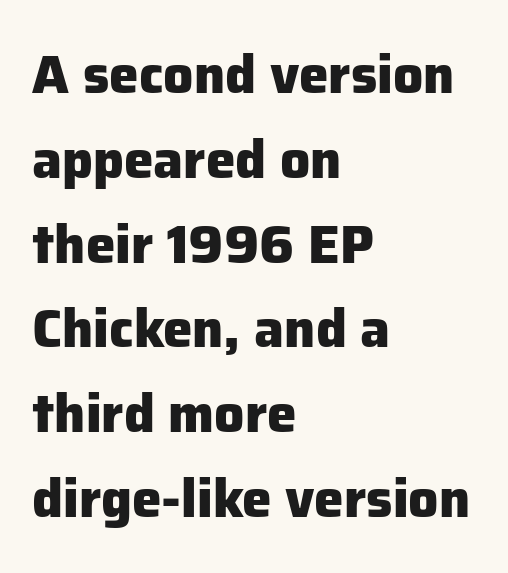
{"serif": "no", "italic": "no", "bold": "yes", "weight": "heavy", "width": "normal", "stroke_contrast": "low", "x_height": "medium", "monospaced": "no", "underline": "no", "align": "left", "line_spacing": "normal", "line_spacing_ratio": 1.6, "letter_spacing": "normal", "letter_spacing_em": 0.0, "glyph_px": 53}
